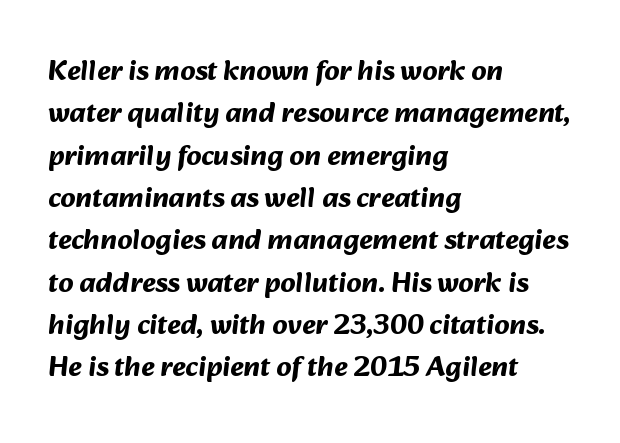
Here the designer chose a conventional face with non-uniform glyph widths. A dark, heavy texture on the line: the type is bold. A clean baseline with only descenders dipping below it. The compositor pushed each line to the left boundary.
